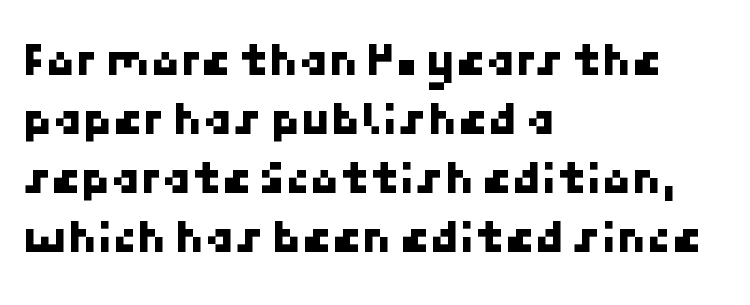
The area under the type is left untouched. Caption: multi-line text, flush left, ragged right. Serif or sans? Sans — the stroke terminals are bare. The rendering keeps characters at their native spacing.
